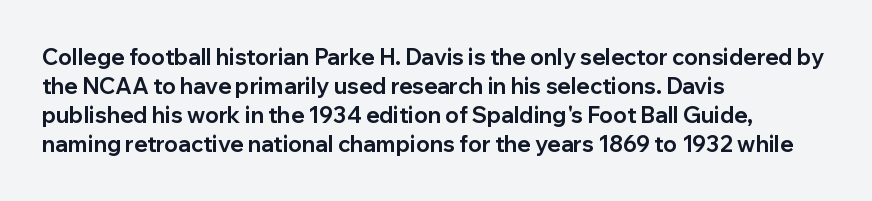
{"italic": "no", "bold": "yes", "underline": "no", "align": "left", "line_spacing": "normal", "line_spacing_ratio": 1.32, "letter_spacing": "normal", "letter_spacing_em": 0.0, "glyph_px": 22}
